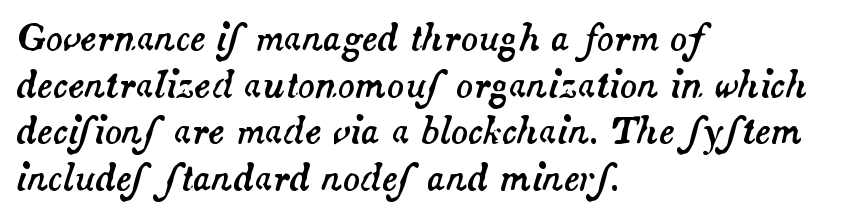
{"italic": "yes", "lean": "right", "slant_degrees": 14, "width": "normal", "stroke_contrast": "medium", "x_height": "small", "monospaced": "no", "underline": "no", "align": "left", "line_spacing": "normal", "line_spacing_ratio": 1.33, "letter_spacing": "normal", "letter_spacing_em": 0.0, "glyph_px": 35}
